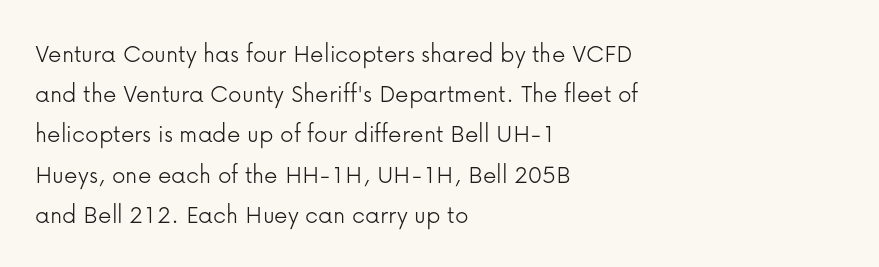
The image shows 27 px text type, upright; set left-aligned, normal line spacing (1.49x), normal letter spacing, not underlined.
